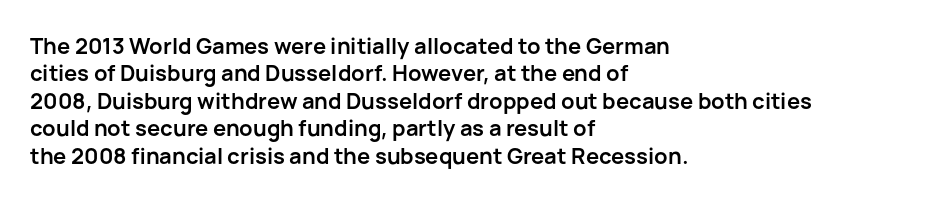
{"italic": "no", "bold": "yes", "underline": "no", "align": "left", "line_spacing": "normal", "line_spacing_ratio": 1.25, "letter_spacing": "normal", "letter_spacing_em": 0.0, "glyph_px": 22}
